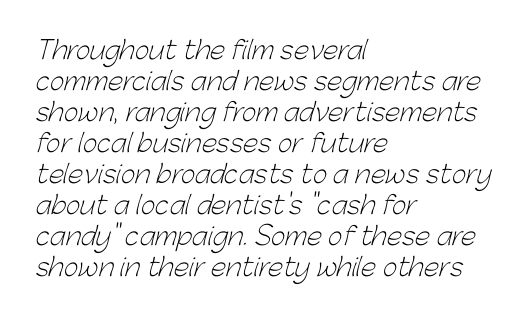
Q: Is the text bold? A: No.
Q: Is the text underlined? A: No.
Q: How is the paragraph aligned? A: Left-aligned.
Q: Is the spacing between letters normal or unusually wide? A: Normal.
